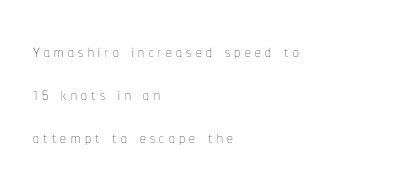
{"italic": "no", "bold": "no", "underline": "no", "align": "left", "line_spacing_ratio": 1.88, "glyph_px": 23}
